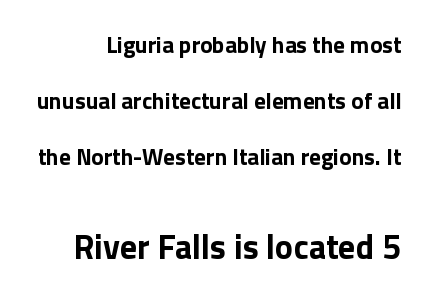
The specimen reads as upright at a glance. Tracking value appears to be zero — textbook default spacing. The rendering uses a large line-height, opening up the rows. Heavy, bold letterforms. The glyphs in this specimen are sans serif. The emphasis by scale lands on block number two, below.
